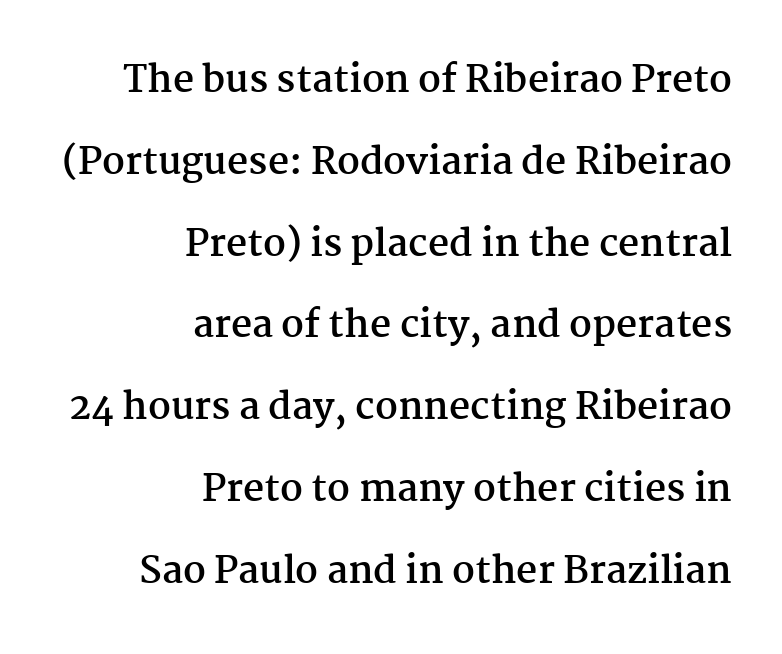
The letters stand upright; this is a roman face. The rag falls on the left side of this text block. These lines keep a tight, regular rhythm from letter to letter. If you measured baseline to baseline, you'd find a long distance. Observe the serifs anchoring each vertical stroke in this sample. Thick stems and heavy bowls — unmistakably bold.
